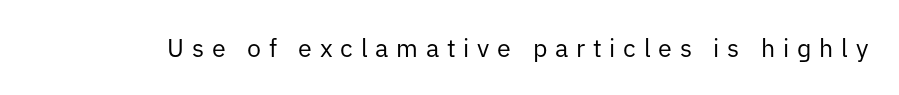
{"italic": "no", "bold": "no", "underline": "no", "letter_spacing": "wide", "letter_spacing_em": 0.31, "glyph_px": 25}
